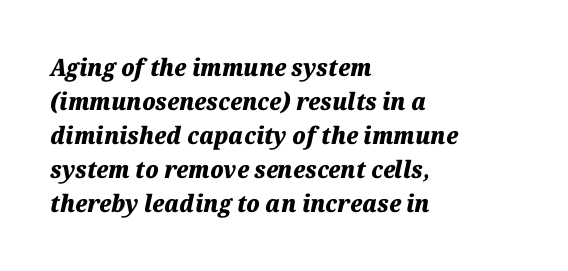
Q: Is the text bold? A: Yes.
Q: Is the text italic (slanted)? A: Yes, it leans right by about 12 degrees.
Q: Is the text underlined? A: No.
Q: How is the paragraph aligned? A: Left-aligned.
Q: Is the spacing between letters normal or unusually wide? A: Normal.
Q: Is the spacing between lines tight, normal or loose? A: Normal.
